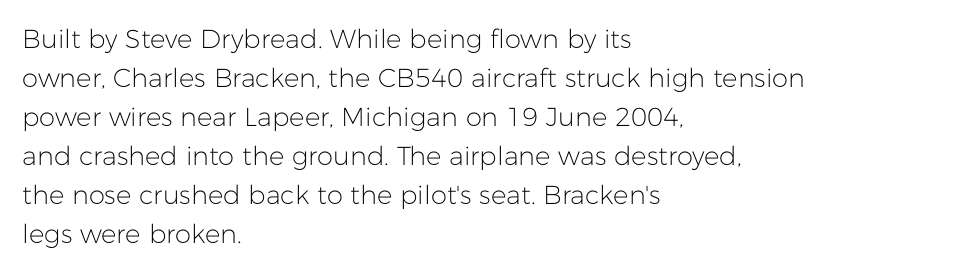
Q: Is the text bold? A: No.
Q: Is the text italic (slanted)? A: No, it is upright.
Q: Is the text underlined? A: No.
Q: How is the paragraph aligned? A: Left-aligned.
Q: Is the spacing between letters normal or unusually wide? A: Normal.
Q: Is the spacing between lines tight, normal or loose? A: Normal.
